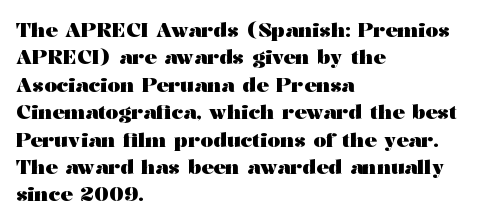
Q: Is the text bold? A: Yes.
Q: Is the text italic (slanted)? A: No, it is upright.
Q: Is the text underlined? A: No.
Q: How is the paragraph aligned? A: Left-aligned.
Q: Is the spacing between letters normal or unusually wide? A: Normal.
Q: Is the spacing between lines tight, normal or loose? A: Normal.
